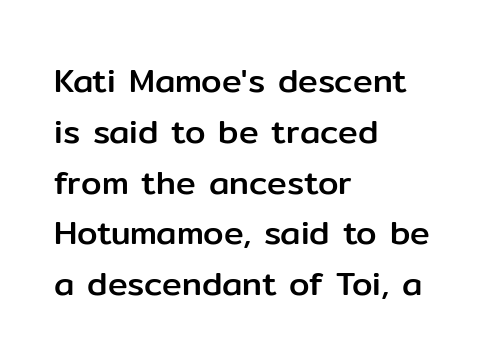
{"serif": "no", "italic": "no", "width": "normal", "stroke_contrast": "low", "x_height": "medium", "monospaced": "no", "underline": "no", "align": "left", "line_spacing": "normal", "line_spacing_ratio": 1.54, "letter_spacing": "normal", "letter_spacing_em": 0.0, "glyph_px": 33}
